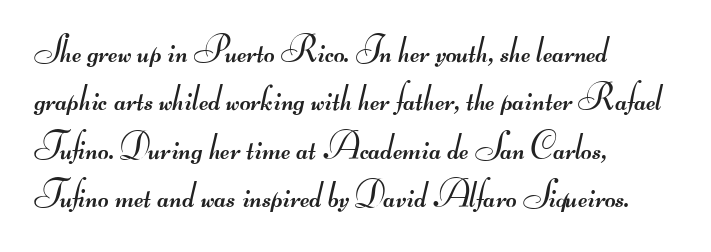
The image shows 37 px regular-weight, wide sans-serif type; set left-aligned, normal line spacing (1.31x), normal letter spacing, not underlined; medium stroke contrast.
